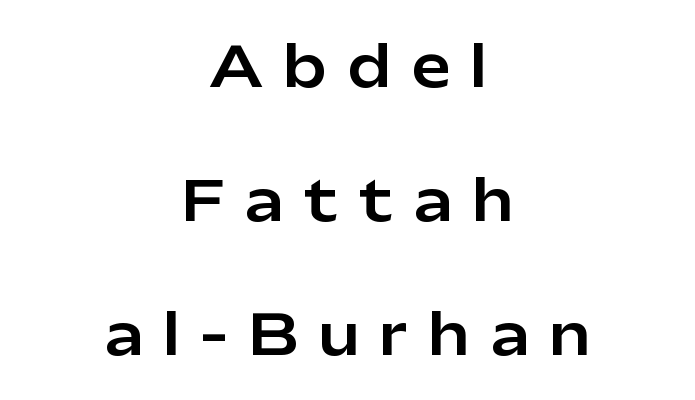
Q: Is the text italic (slanted)? A: No, it is upright.
Q: Is the typeface a serif or a sans-serif typeface? A: Sans-serif.
Q: Is the text underlined? A: No.
Q: How is the paragraph aligned? A: Centered.
Q: Is the spacing between letters normal or unusually wide? A: Unusually wide.
Q: Is the spacing between lines tight, normal or loose? A: Loose.
Q: Width (condensed, normal, or wide)? A: Normal.
Q: Stroke contrast? A: Low.
Q: x-height? A: Medium.
Q: Monospaced? A: No.
